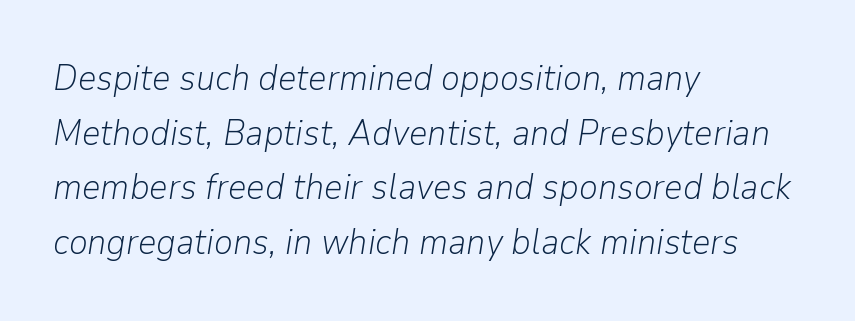
Q: Is the text bold? A: No.
Q: Is the text italic (slanted)? A: Yes, it leans right by about 9 degrees.
Q: Is the text underlined? A: No.
Q: How is the paragraph aligned? A: Left-aligned.
Q: Is the spacing between letters normal or unusually wide? A: Normal.
Q: Is the spacing between lines tight, normal or loose? A: Normal.
Q: Width (condensed, normal, or wide)? A: Normal.
Q: Stroke contrast? A: Low.
Q: x-height? A: Medium.
Q: Monospaced? A: No.
